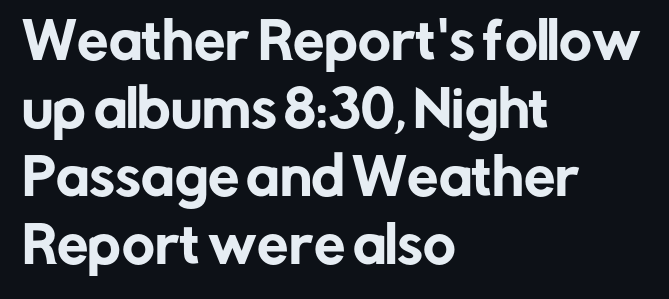
Clear beneath every line of the passage. The face used here is a sans, in the tradition of grotesques and geometrics. This sample has the flowing, uneven cadence of proportional lettering. Short note: letters normally spaced. Italic? Not at all — the glyphs are vertical. Each line starts at the same left margin while the right side varies.
